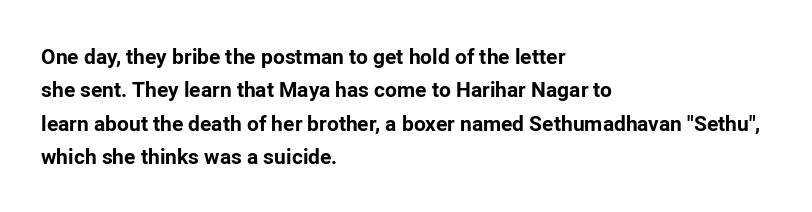
The lines sit at an ordinary, default distance from one another. Bare-footed words on every line. The rendering uses a bold face; every stroke is thick and dark. Posture: upright roman.
